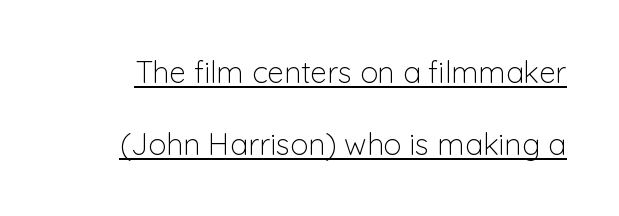
Q: Is the text bold? A: No.
Q: Is the text italic (slanted)? A: No, it is upright.
Q: Is the typeface a serif or a sans-serif typeface? A: Sans-serif.
Q: Is the text underlined? A: Yes.
Q: Is the spacing between letters normal or unusually wide? A: Normal.
Q: Is the spacing between lines tight, normal or loose? A: Loose.
Q: Width (condensed, normal, or wide)? A: Normal.
Q: Stroke contrast? A: Low.
Q: x-height? A: Medium.
Q: Monospaced? A: No.
